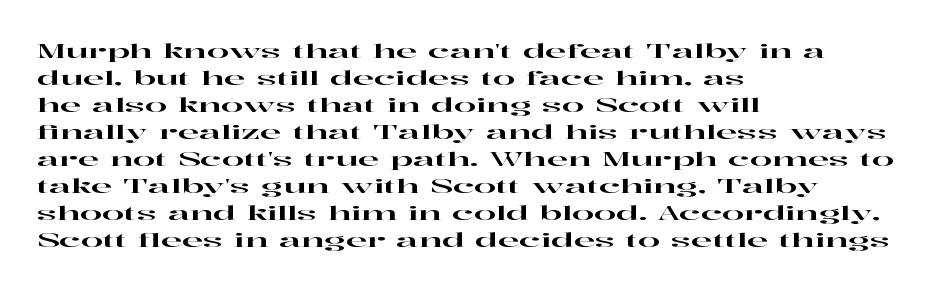
Q: Is the text italic (slanted)? A: No, it is upright.
Q: Is the text underlined? A: No.
Q: How is the paragraph aligned? A: Left-aligned.
Q: Is the spacing between letters normal or unusually wide? A: Normal.
Q: Is the spacing between lines tight, normal or loose? A: Normal.
